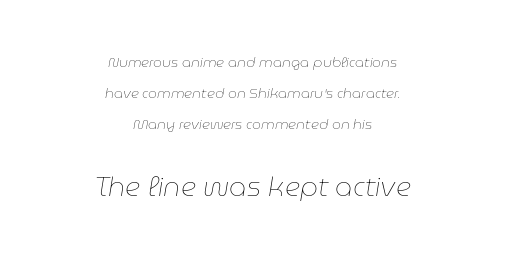
The image shows 27 px text type, italic (leaning right); set centered, loose line spacing (2.22x), normal letter spacing, not underlined; the second (bottom) block is 1.93x larger.
